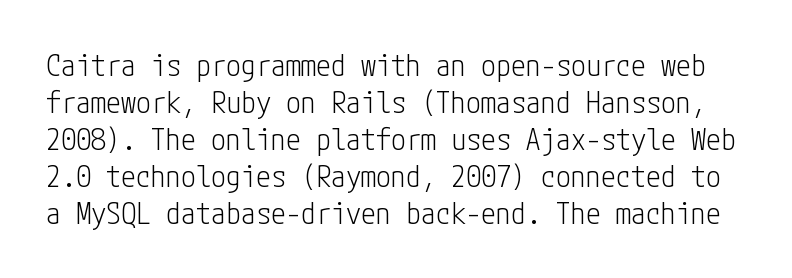
Q: Is the text bold? A: No.
Q: Is the text italic (slanted)? A: No, it is upright.
Q: Is the typeface a serif or a sans-serif typeface? A: Sans-serif.
Q: Is the text underlined? A: No.
Q: Is the spacing between letters normal or unusually wide? A: Normal.
Q: Width (condensed, normal, or wide)? A: Condensed.
Q: Stroke contrast? A: Low.
Q: x-height? A: Medium.
